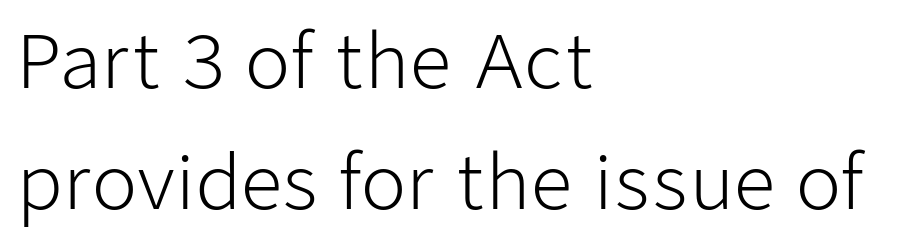
Q: Is the text bold? A: No.
Q: Is the text italic (slanted)? A: No, it is upright.
Q: Is the typeface a serif or a sans-serif typeface? A: Sans-serif.
Q: Is the text underlined? A: No.
Q: How is the paragraph aligned? A: Left-aligned.
Q: Is the spacing between letters normal or unusually wide? A: Normal.
Q: Is the spacing between lines tight, normal or loose? A: Normal.
Q: Width (condensed, normal, or wide)? A: Normal.
Q: Stroke contrast? A: Low.
Q: x-height? A: Medium.
Q: Monospaced? A: No.
